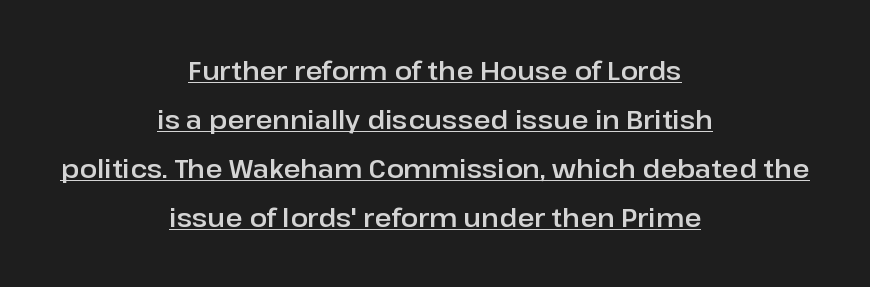
{"italic": "no", "underline": "yes", "align": "center", "line_spacing_ratio": 1.88, "letter_spacing": "normal", "letter_spacing_em": 0.0, "glyph_px": 26}
